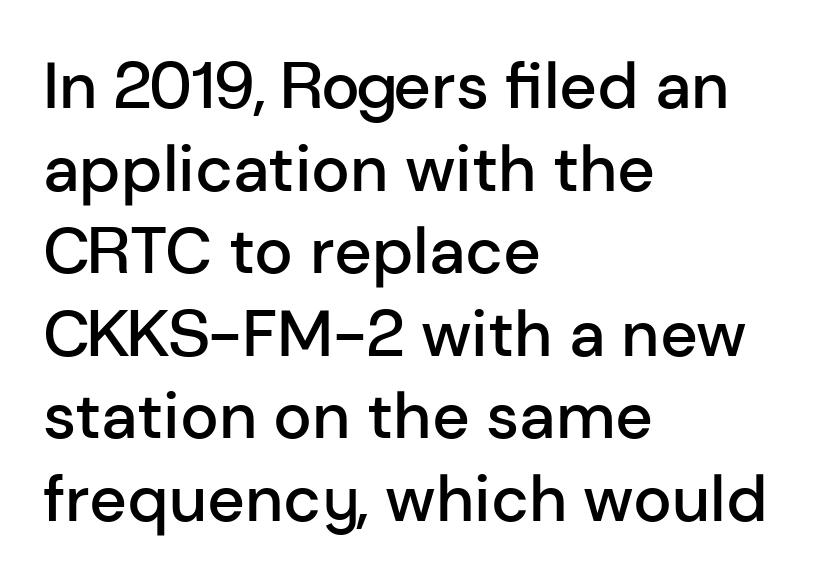
Q: Is the text bold? A: Semi-bold.
Q: Is the text italic (slanted)? A: No, it is upright.
Q: Is the typeface a serif or a sans-serif typeface? A: Sans-serif.
Q: Is the text underlined? A: No.
Q: How is the paragraph aligned? A: Left-aligned.
Q: Is the spacing between letters normal or unusually wide? A: Normal.
Q: Is the spacing between lines tight, normal or loose? A: Normal.
Q: Width (condensed, normal, or wide)? A: Normal.
Q: Stroke contrast? A: Low.
Q: x-height? A: Medium.
Q: Monospaced? A: No.
